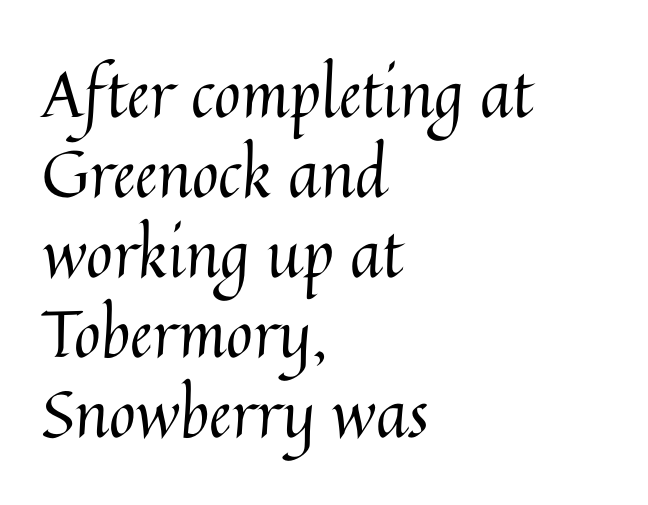
{"bold": "no", "weight": "regular", "width": "normal", "stroke_contrast": "medium", "x_height": "medium", "monospaced": "no", "underline": "no", "align": "left", "line_spacing_ratio": 1.23, "letter_spacing": "normal", "letter_spacing_em": 0.0, "glyph_px": 65}
